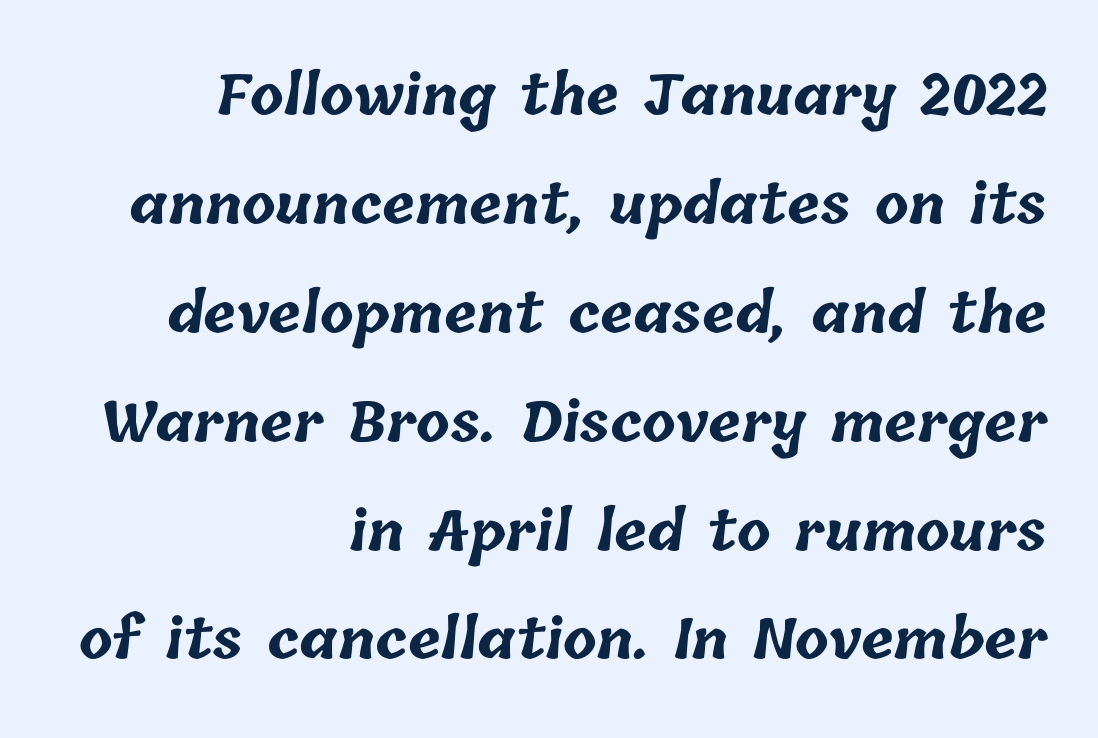
Q: Is the text bold? A: Yes.
Q: Is the text underlined? A: No.
Q: How is the paragraph aligned? A: Right-aligned.
Q: Is the spacing between letters normal or unusually wide? A: Normal.
Q: Is the spacing between lines tight, normal or loose? A: Loose.
Q: Width (condensed, normal, or wide)? A: Normal.
Q: Stroke contrast? A: Low.
Q: x-height? A: Medium.
Q: Monospaced? A: No.
